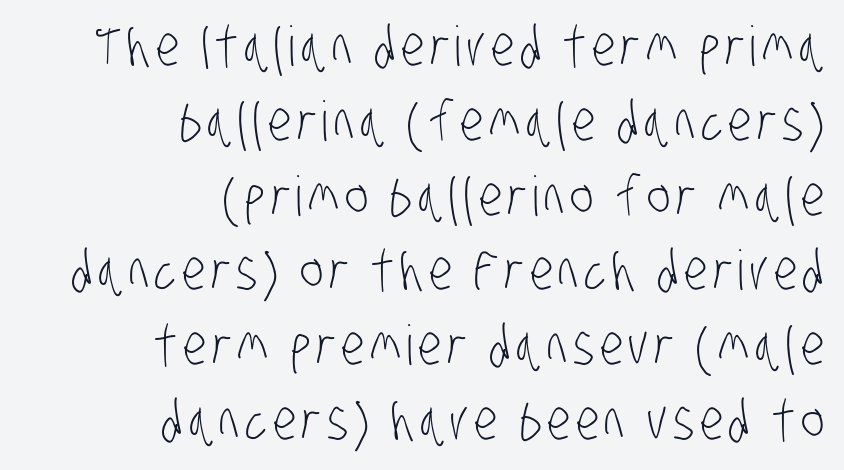
The image shows 55 px light, condensed sans-serif type; set right-aligned, normal line spacing (1.36x), not underlined; low stroke contrast and a large x-height.
